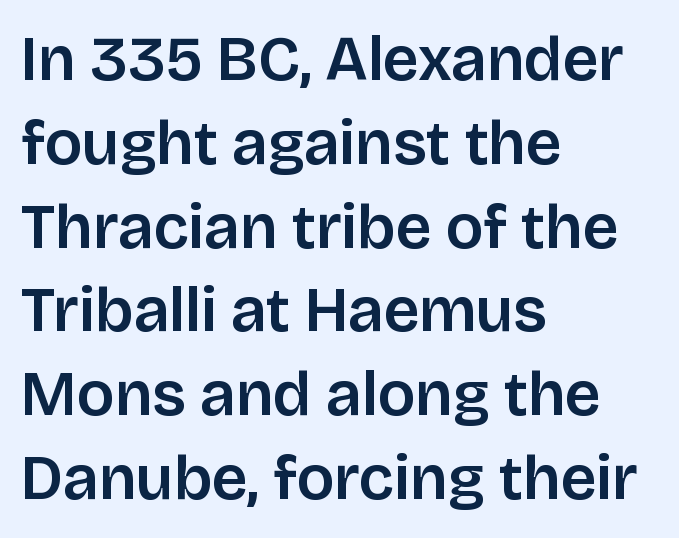
The image shows 63 px sans-serif type, upright; set left-aligned, normal line spacing (1.33x), normal letter spacing, not underlined; low stroke contrast and a large x-height.
